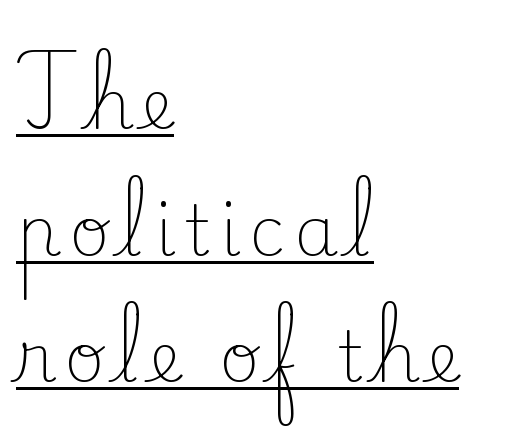
Is the block centered? No — it sits flush against the left margin. You can tell from the footed stems that serif type was used. The letters look calm and open, with moderate or lighter stems. A baseline rule has been typeset under these characters. Style check: upright. The passage shown is typed in a proportional face where columns would drift.
